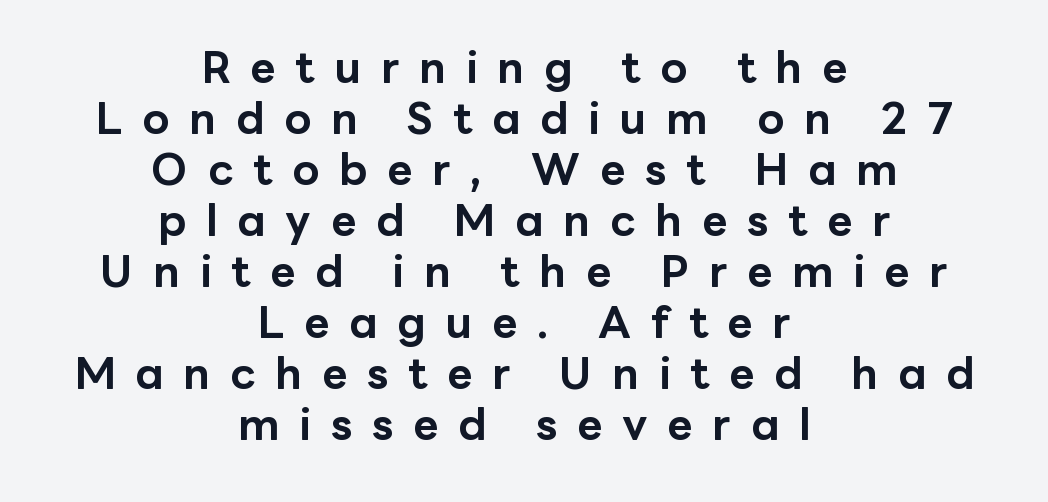
{"serif": "no", "italic": "no", "bold": "yes", "weight": "bold", "width": "normal", "stroke_contrast": "low", "x_height": "medium", "monospaced": "no", "underline": "no", "align": "center", "line_spacing_ratio": 1.16, "letter_spacing": "wide", "letter_spacing_em": 0.45, "glyph_px": 44}
